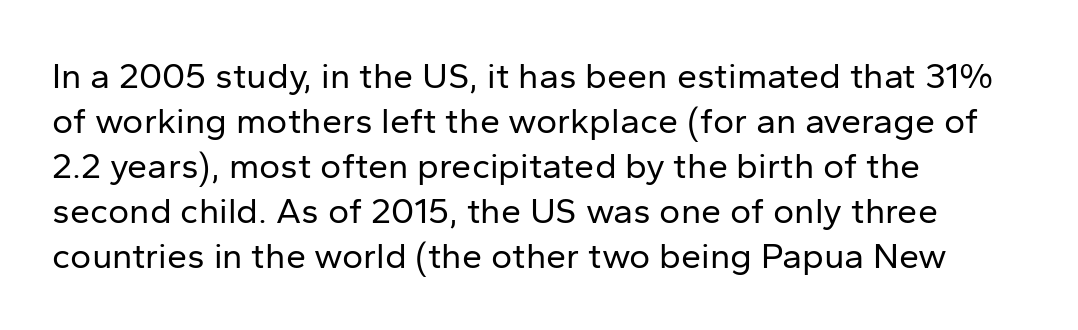
{"serif": "no", "italic": "no", "bold": "no", "weight": "regular", "width": "normal", "stroke_contrast": "low", "x_height": "medium", "monospaced": "no", "underline": "no", "align": "left", "line_spacing": "normal", "line_spacing_ratio": 1.25, "letter_spacing": "normal", "letter_spacing_em": 0.0, "glyph_px": 36}
